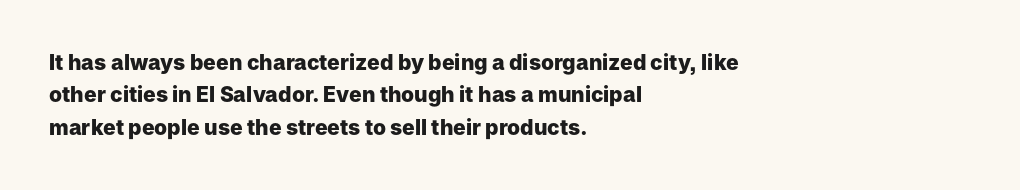
The image shows 21 px bold type, upright; set left-aligned, normal line spacing (1.54x), normal letter spacing, not underlined.
